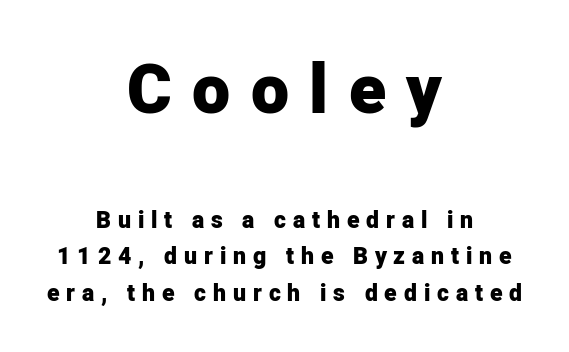
Q: Is the text bold? A: Yes.
Q: Is the text italic (slanted)? A: No, it is upright.
Q: Is the typeface a serif or a sans-serif typeface? A: Sans-serif.
Q: Is the text underlined? A: No.
Q: How is the paragraph aligned? A: Centered.
Q: Is the spacing between letters normal or unusually wide? A: Unusually wide.
Q: Is the spacing between lines tight, normal or loose? A: Normal.
Q: Which block of text is set in a larger size, the first (top) or the second (bottom)? A: The first (top) one.
Q: Width (condensed, normal, or wide)? A: Normal.
Q: Stroke contrast? A: Low.
Q: x-height? A: Medium.
Q: Monospaced? A: No.
